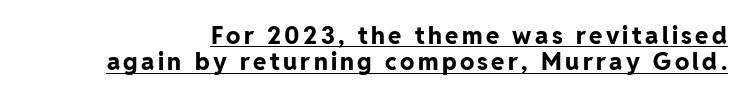
Q: Is the text bold? A: Yes.
Q: Is the text italic (slanted)? A: No, it is upright.
Q: Is the text underlined? A: Yes.
Q: Is the spacing between lines tight, normal or loose? A: Tight.
